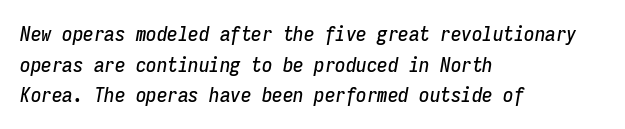
The image shows 21 px text type, italic (leaning right); set left-aligned, normal line spacing (1.46x), normal letter spacing, not underlined.
